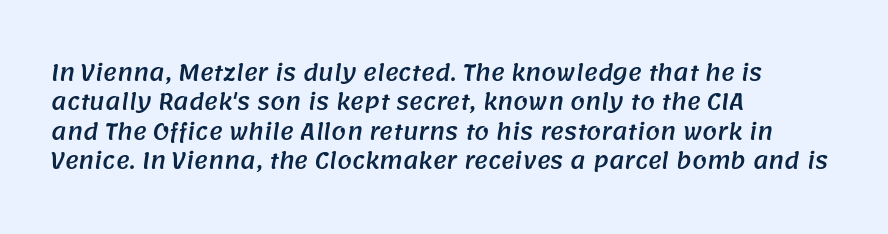
The image shows 21 px text type; set left-aligned, normal line spacing (1.4x), normal letter spacing, not underlined.
